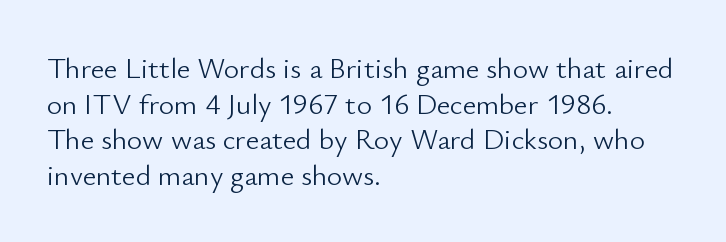
{"serif": "no", "italic": "no", "bold": "no", "weight": "light", "width": "normal", "stroke_contrast": "low", "x_height": "small", "monospaced": "no", "underline": "no", "align": "left", "line_spacing_ratio": 1.23, "letter_spacing": "normal", "letter_spacing_em": 0.0, "glyph_px": 29}
